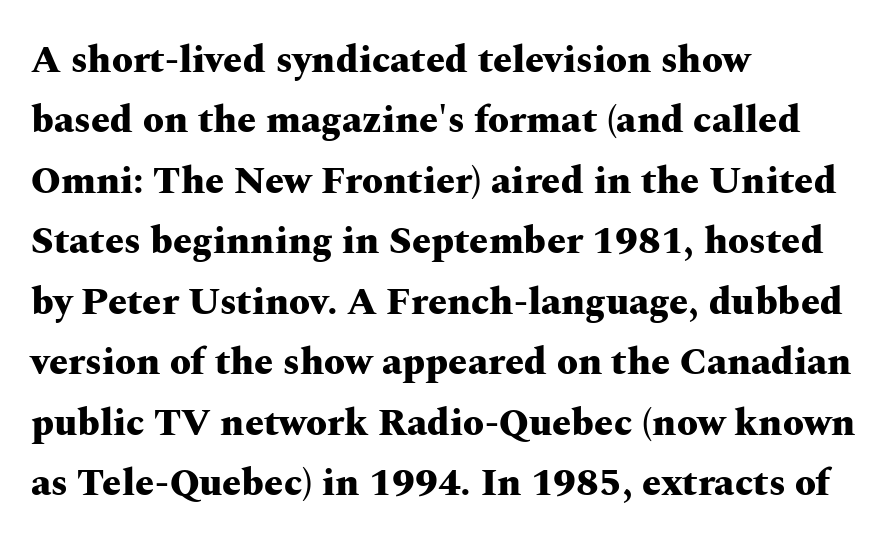
Q: Is the text bold? A: Yes.
Q: Is the text italic (slanted)? A: No, it is upright.
Q: Is the typeface a serif or a sans-serif typeface? A: Serif.
Q: Is the text underlined? A: No.
Q: How is the paragraph aligned? A: Left-aligned.
Q: Is the spacing between letters normal or unusually wide? A: Normal.
Q: Is the spacing between lines tight, normal or loose? A: Normal.
Q: Width (condensed, normal, or wide)? A: Wide.
Q: Stroke contrast? A: Medium.
Q: x-height? A: Medium.
Q: Monospaced? A: No.
